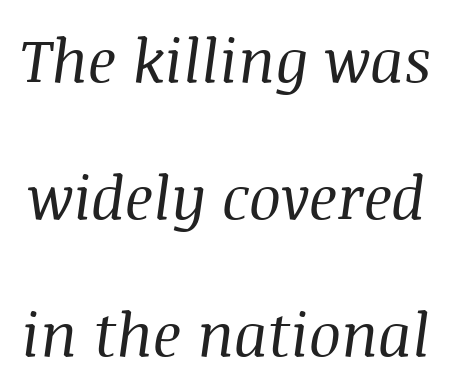
The image shows 60 px regular-weight serif type, italic (leaning right); set loose line spacing (2.28x), normal letter spacing, not underlined; medium stroke contrast and a large x-height.
